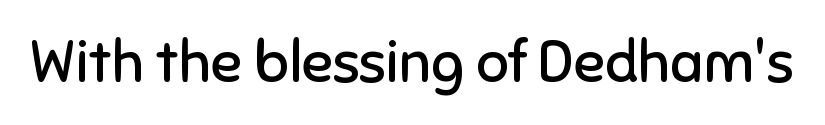
Q: Is the text bold? A: No.
Q: Is the text italic (slanted)? A: No, it is upright.
Q: Is the typeface a serif or a sans-serif typeface? A: Sans-serif.
Q: Is the text underlined? A: No.
Q: Is the spacing between letters normal or unusually wide? A: Normal.
Q: Width (condensed, normal, or wide)? A: Normal.
Q: Stroke contrast? A: Low.
Q: x-height? A: Medium.
Q: Monospaced? A: No.
